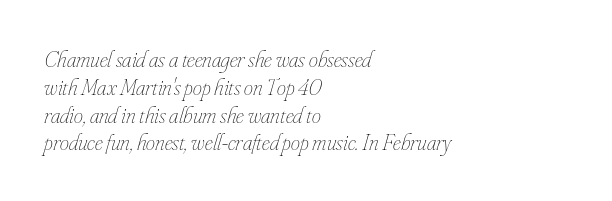
Q: Is the text bold? A: No.
Q: Is the text italic (slanted)? A: Yes, it leans right by about 16 degrees.
Q: Is the text underlined? A: No.
Q: How is the paragraph aligned? A: Left-aligned.
Q: Is the spacing between letters normal or unusually wide? A: Normal.
